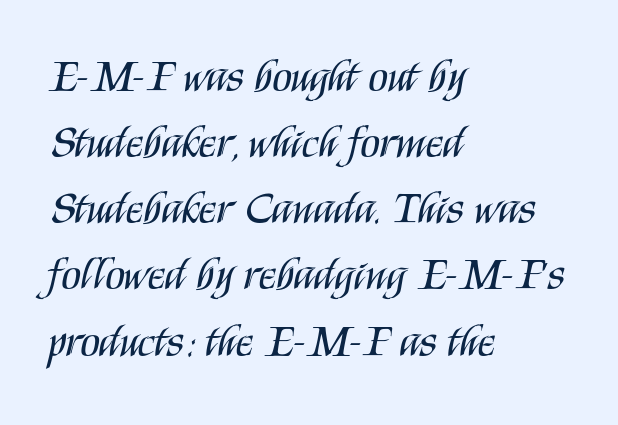
{"serif": "no", "bold": "no", "weight": "regular", "width": "condensed", "stroke_contrast": "medium", "x_height": "large", "monospaced": "no", "underline": "no", "align": "left", "line_spacing": "normal", "line_spacing_ratio": 1.47, "letter_spacing": "normal", "letter_spacing_em": 0.0, "glyph_px": 45}
